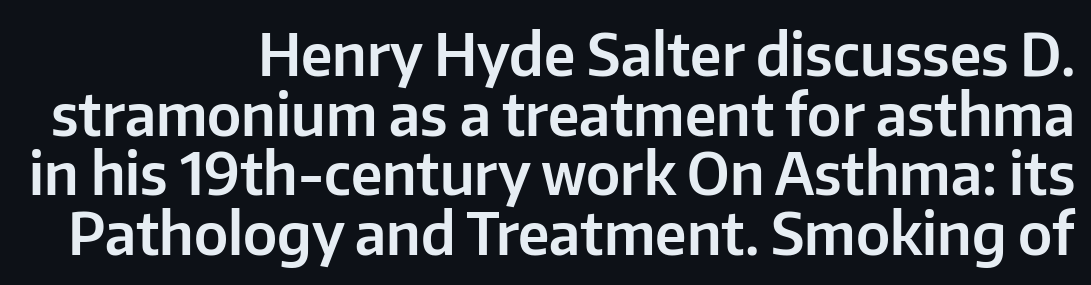
{"serif": "no", "italic": "no", "width": "normal", "stroke_contrast": "low", "x_height": "medium", "monospaced": "no", "underline": "no", "align": "right", "line_spacing": "tight", "line_spacing_ratio": 1.03, "letter_spacing": "normal", "letter_spacing_em": 0.0, "glyph_px": 58}
